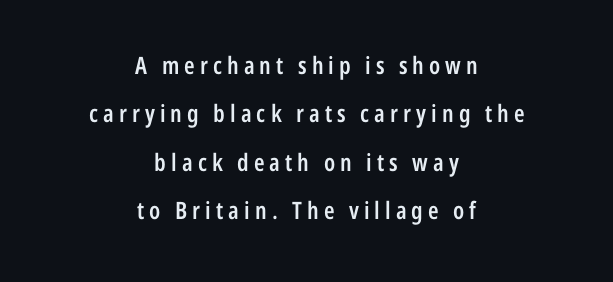
{"italic": "no", "bold": "semi", "underline": "no", "align": "center", "line_spacing": "loose", "line_spacing_ratio": 2.02, "letter_spacing": "wide", "letter_spacing_em": 0.21, "glyph_px": 24}
